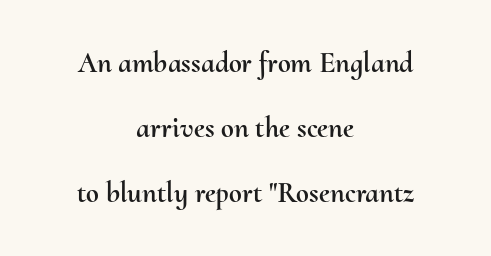
{"italic": "no", "width": "normal", "stroke_contrast": "medium", "x_height": "small", "monospaced": "no", "underline": "no", "align": "center", "line_spacing": "loose", "line_spacing_ratio": 2.24, "letter_spacing": "normal", "letter_spacing_em": 0.0, "glyph_px": 29}
